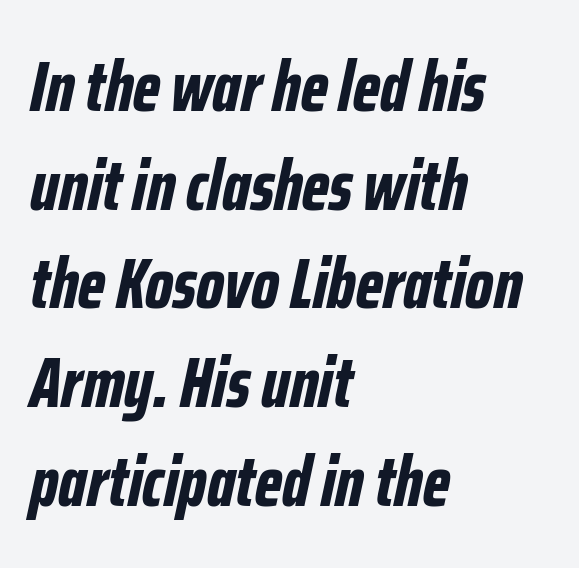
{"italic": "yes", "lean": "right", "slant_degrees": 12, "bold": "yes", "weight": "bold", "width": "condensed", "stroke_contrast": "low", "x_height": "medium", "monospaced": "no", "underline": "no", "align": "left", "line_spacing": "normal", "line_spacing_ratio": 1.39, "letter_spacing": "normal", "letter_spacing_em": 0.0, "glyph_px": 71}
